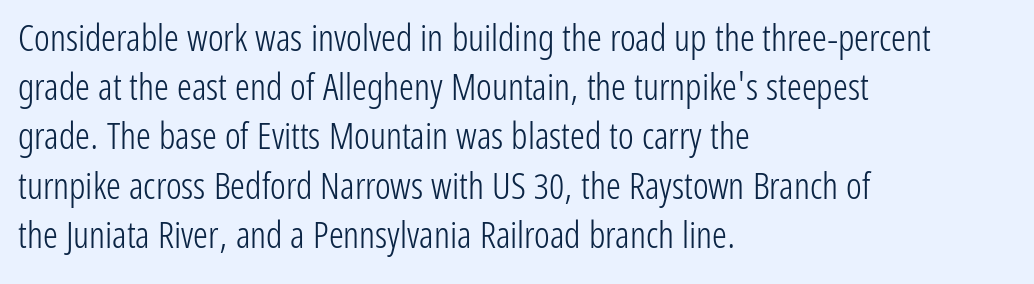
{"serif": "no", "italic": "no", "bold": "no", "weight": "light", "width": "condensed", "stroke_contrast": "low", "x_height": "medium", "monospaced": "no", "underline": "no", "align": "left", "line_spacing": "normal", "line_spacing_ratio": 1.33, "letter_spacing": "normal", "letter_spacing_em": 0.0, "glyph_px": 37}
